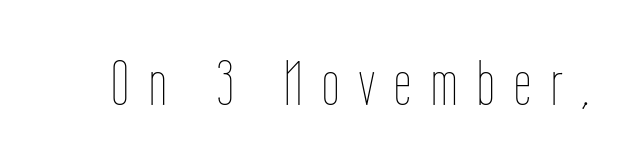
The image shows 62 px thin, condensed type, upright; set unusually wide letter spacing (+0.32 em), not underlined; low stroke contrast and a medium x-height.
